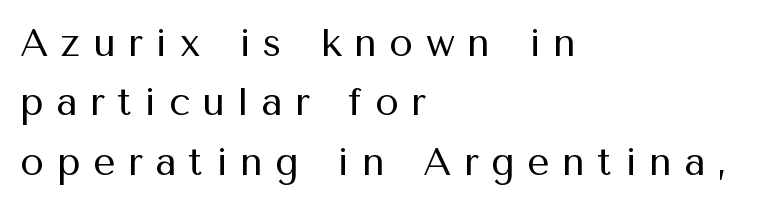
{"serif": "no", "italic": "no", "bold": "no", "weight": "regular", "width": "normal", "stroke_contrast": "medium", "x_height": "medium", "monospaced": "no", "underline": "no", "align": "left", "line_spacing": "normal", "line_spacing_ratio": 1.52, "letter_spacing": "wide", "letter_spacing_em": 0.32, "glyph_px": 39}
